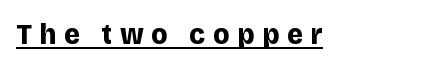
{"serif": "no", "italic": "no", "bold": "yes", "weight": "bold", "width": "normal", "stroke_contrast": "low", "x_height": "large", "monospaced": "no", "underline": "yes", "letter_spacing": "wide", "letter_spacing_em": 0.26, "glyph_px": 30}
